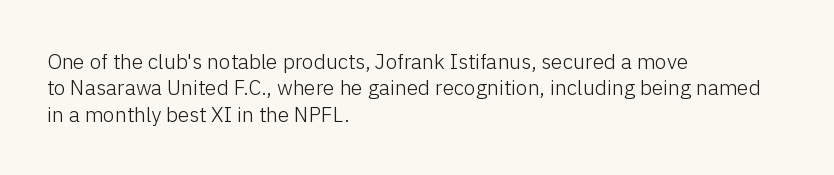
The image shows 21 px text type, upright; set left-aligned, normal line spacing (1.26x), normal letter spacing, not underlined.
